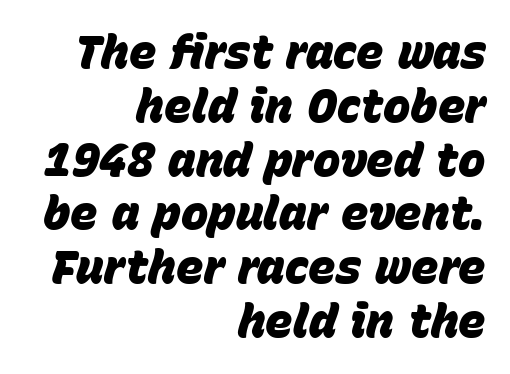
{"italic": "yes", "lean": "right", "slant_degrees": 15, "bold": "yes", "weight": "heavy", "width": "normal", "stroke_contrast": "low", "x_height": "large", "monospaced": "no", "underline": "no", "align": "right", "line_spacing_ratio": 1.17, "letter_spacing": "normal", "letter_spacing_em": 0.0, "glyph_px": 46}
